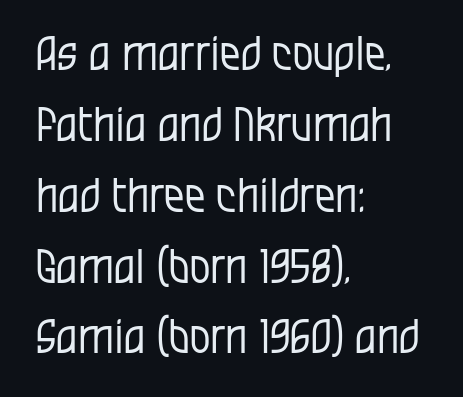
Interline gaps are of average width in this sample. This sample uses a sans-serif face. Designer's note — italics off, roman on. Weight: not bold — regular or lighter. Notice how the passage keeps a crisp vertical edge on the left only. Character widths vary here, with narrow letters taking less room than wide ones.
